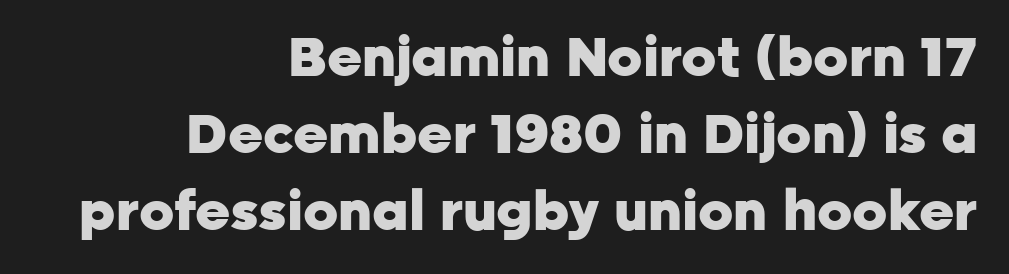
Q: Is the text bold? A: Yes.
Q: Is the text italic (slanted)? A: No, it is upright.
Q: Is the typeface a serif or a sans-serif typeface? A: Sans-serif.
Q: Is the text underlined? A: No.
Q: How is the paragraph aligned? A: Right-aligned.
Q: Is the spacing between letters normal or unusually wide? A: Normal.
Q: Is the spacing between lines tight, normal or loose? A: Normal.
Q: Width (condensed, normal, or wide)? A: Normal.
Q: Stroke contrast? A: Low.
Q: x-height? A: Medium.
Q: Monospaced? A: No.
